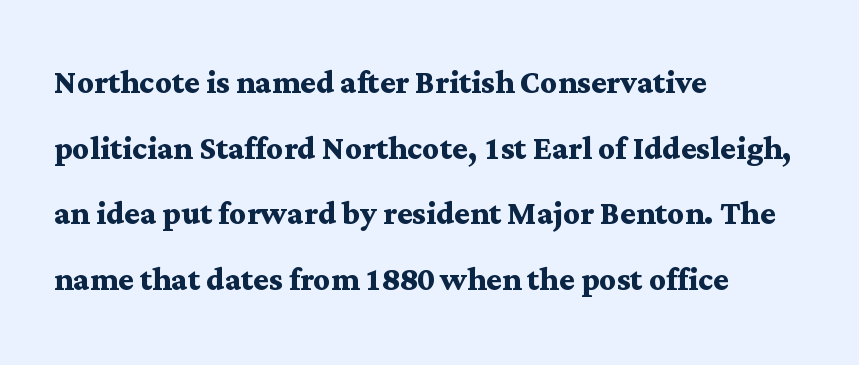
The image shows 41 px semibold, wide serif type, upright; set left-aligned, normal line spacing (1.6x), normal letter spacing, not underlined; medium stroke contrast and a medium x-height.
